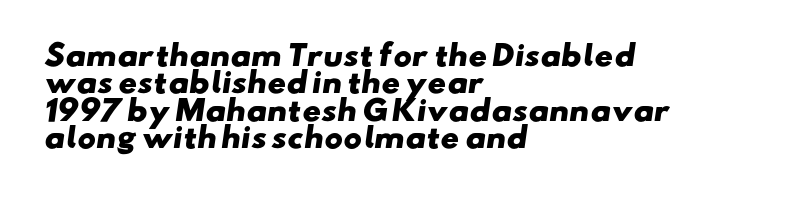
The image shows 28 px heavy, wide sans-serif type; set left-aligned, tight line spacing (0.98x), normal letter spacing, not underlined; low stroke contrast and a small x-height.
